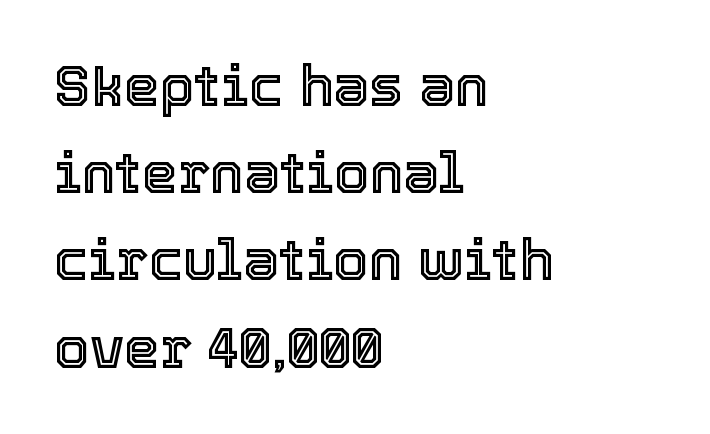
Looks like regular typesetting: each glyph gets only the width it needs. Baseline-to-baseline distance is the conventional proportion of letter height. The setting favours the left margin, as ordinary paragraphs usually do. Spacing between characters is what you'd get straight out of the box. The passage shown is not underscored anywhere.
